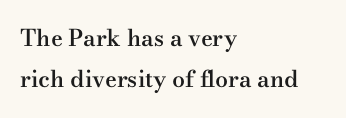
Q: Is the text bold? A: Semi-bold.
Q: Is the text italic (slanted)? A: No, it is upright.
Q: Is the text underlined? A: No.
Q: How is the paragraph aligned? A: Left-aligned.
Q: Is the spacing between letters normal or unusually wide? A: Normal.
